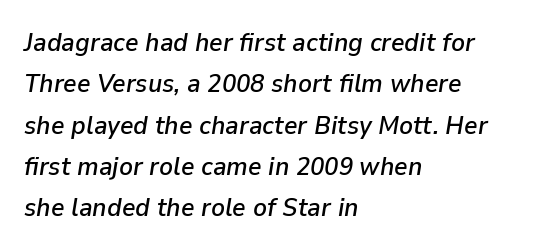
Q: Is the text italic (slanted)? A: Yes, it leans right by about 9 degrees.
Q: Is the text underlined? A: No.
Q: How is the paragraph aligned? A: Left-aligned.
Q: Is the spacing between letters normal or unusually wide? A: Normal.
Q: Is the spacing between lines tight, normal or loose? A: Normal.
